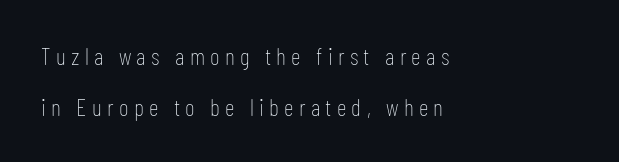
The image shows 24 px text type, upright; set left-aligned, loose line spacing (2.11x), unusually wide letter spacing (+0.22 em), not underlined.
